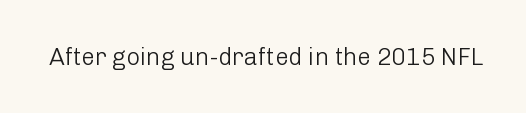
Only glyphs here, with clear space below each row. Notice how the stems are strictly vertical — no italics here. Between one letter and the next there's only the usual sliver of space. Is this a heavy cut? Hardly; it is regular or lighter.
